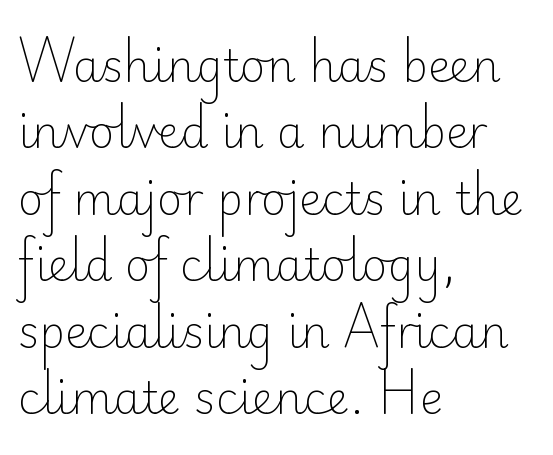
{"serif": "no", "italic": "no", "bold": "no", "weight": "light", "width": "normal", "stroke_contrast": "low", "x_height": "small", "monospaced": "no", "underline": "no", "align": "left", "line_spacing": "normal", "line_spacing_ratio": 1.51, "letter_spacing": "normal", "letter_spacing_em": 0.0, "glyph_px": 44}
